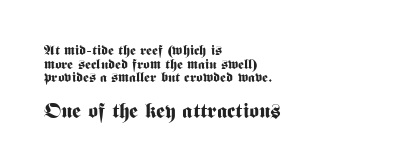
The image shows 21 px bold type, upright; set left-aligned, tight line spacing (0.97x), normal letter spacing, not underlined; the second (bottom) block is 1.5x larger.
